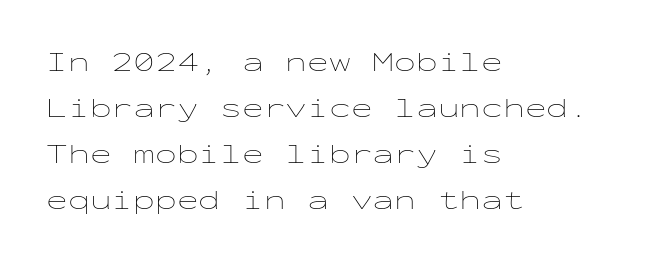
Observe the ordinary spacing: letters are neighbours, not strangers. Rows of type keep a routine distance in the vertical direction. The font's upright variant was chosen for this text. The space directly below the letters is spotless. Do the characters align in a grid? Yes, the font is monospaced. All the whitespace from short lines collects on the right.
